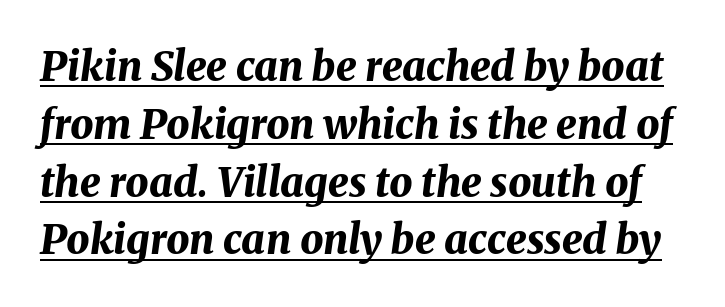
Caption: lettering with a line underneath. Glyph-to-glyph distance matches everyday printed text. These words are printed bold, with thick strokes throughout. The passage shown leans; its letterforms are oblique. Each new line begins a customary step beneath the previous one. Do the characters align in a grid? No, the font is proportional.
